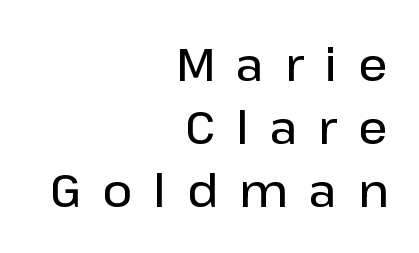
{"serif": "no", "italic": "no", "bold": "semi", "weight": "semibold", "width": "normal", "stroke_contrast": "low", "x_height": "medium", "monospaced": "no", "underline": "no", "align": "right", "line_spacing": "normal", "line_spacing_ratio": 1.37, "letter_spacing": "wide", "letter_spacing_em": 0.46, "glyph_px": 46}
